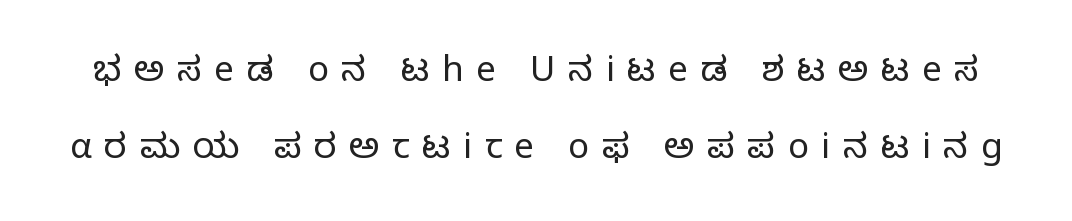
{"serif": "no", "italic": "no", "bold": "no", "weight": "light", "width": "normal", "stroke_contrast": "low", "x_height": "medium", "monospaced": "no", "underline": "no", "line_spacing": "loose", "line_spacing_ratio": 2.2, "letter_spacing": "wide", "letter_spacing_em": 0.36, "glyph_px": 35}
